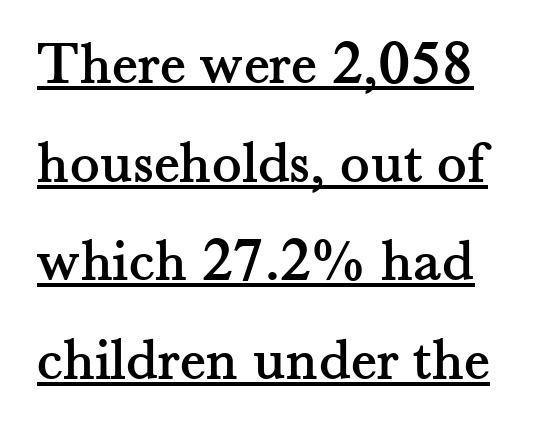
Characters follow at the spacing the type designer built in. Each letter keeps its own natural width here, so spacing adapts to shape. Evenly set lines give the paragraph a standard silhouette. In terms of letterform style, serifs are clearly present. Unlike italic type, these characters show no tilt at all. Students, observe the line beneath the letters — that is underlining.
